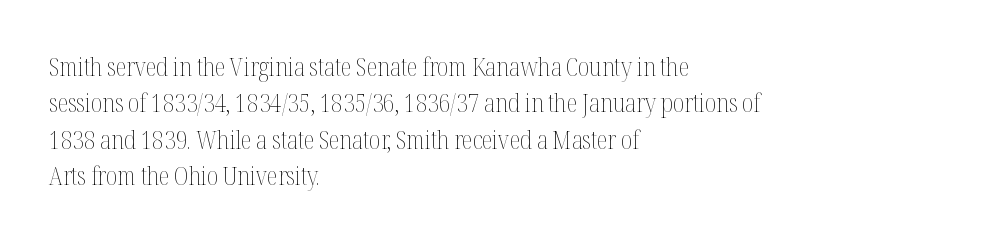
The image shows 25 px text type, upright; set left-aligned, normal line spacing (1.46x), normal letter spacing, not underlined.
